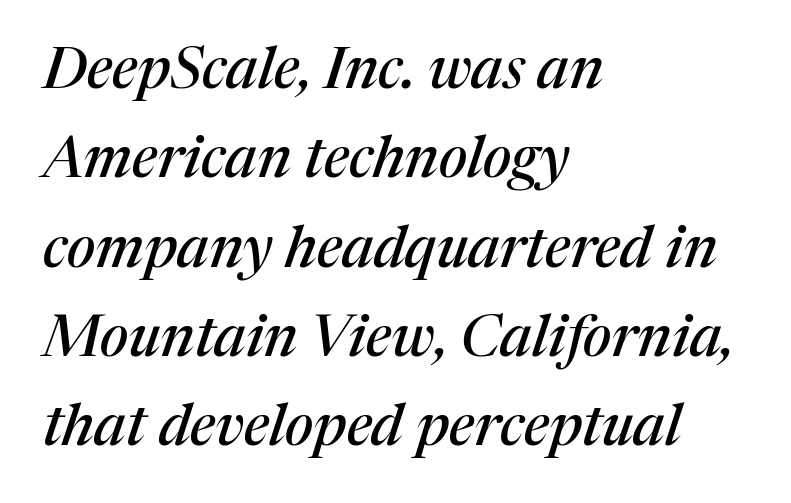
{"serif": "yes", "italic": "yes", "lean": "right", "slant_degrees": 17, "width": "normal", "stroke_contrast": "medium", "x_height": "medium", "monospaced": "no", "underline": "no", "align": "left", "line_spacing": "normal", "line_spacing_ratio": 1.54, "letter_spacing": "normal", "letter_spacing_em": 0.0, "glyph_px": 58}
